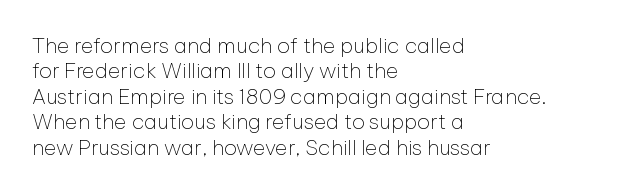
{"italic": "no", "bold": "no", "underline": "no", "align": "left", "line_spacing_ratio": 1.21, "letter_spacing": "normal", "letter_spacing_em": 0.0, "glyph_px": 21}
